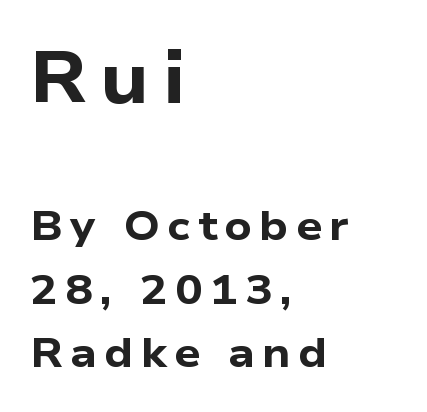
Q: Is the text bold? A: Yes.
Q: Is the typeface a serif or a sans-serif typeface? A: Sans-serif.
Q: Is the text underlined? A: No.
Q: How is the paragraph aligned? A: Left-aligned.
Q: Is the spacing between lines tight, normal or loose? A: Normal.
Q: Which block of text is set in a larger size, the first (top) or the second (bottom)? A: The first (top) one.
Q: Width (condensed, normal, or wide)? A: Wide.
Q: Stroke contrast? A: Low.
Q: x-height? A: Medium.
Q: Monospaced? A: No.
